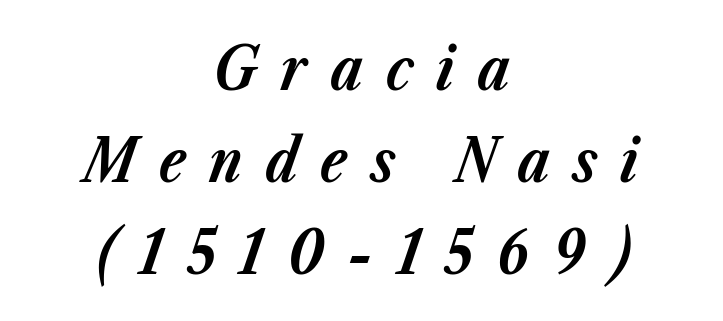
The image shows 60 px bold type, italic (leaning right); set centered, normal line spacing (1.53x), unusually wide letter spacing (+0.38 em), not underlined; low stroke contrast and a medium x-height.
